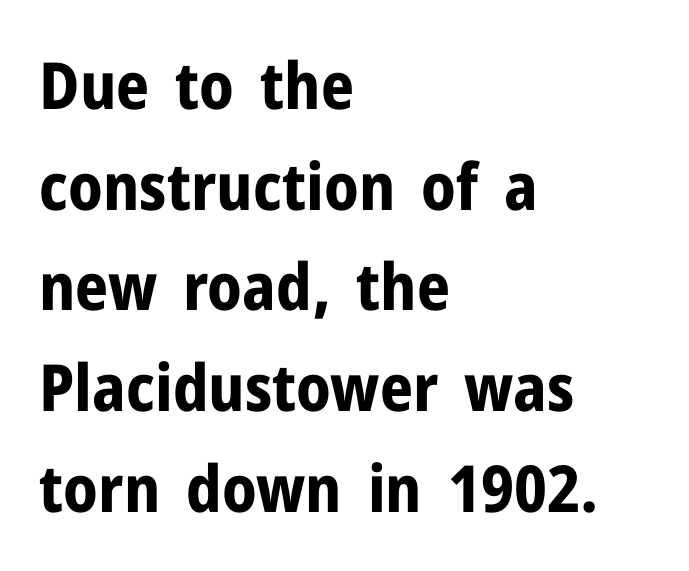
Q: Is the text bold? A: Yes.
Q: Is the text italic (slanted)? A: No, it is upright.
Q: Is the typeface a serif or a sans-serif typeface? A: Sans-serif.
Q: Is the text underlined? A: No.
Q: How is the paragraph aligned? A: Left-aligned.
Q: Is the spacing between letters normal or unusually wide? A: Normal.
Q: Is the spacing between lines tight, normal or loose? A: Normal.
Q: Width (condensed, normal, or wide)? A: Normal.
Q: Stroke contrast? A: Low.
Q: x-height? A: Medium.
Q: Monospaced? A: No.
